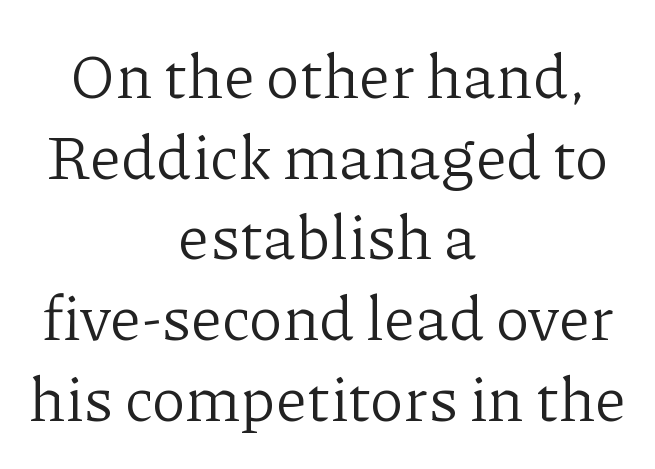
No italicization has been applied; the sample stays upright. Horizontal alignment here is central, giving a formal, balanced look. The gap between lines stays unmarked. The text was rendered using a seriffed face with decorative stroke endings. The letters sit at their default tracking, neither squeezed nor spread. Is this a heavy cut? Hardly; it is regular or lighter.
